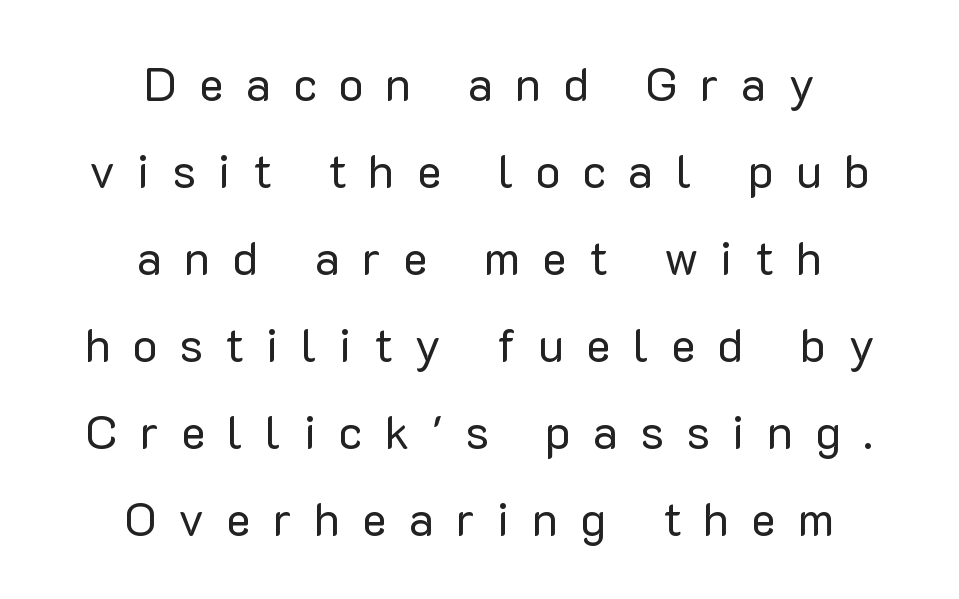
{"serif": "no", "italic": "no", "bold": "no", "weight": "regular", "width": "normal", "stroke_contrast": "low", "x_height": "medium", "monospaced": "no", "underline": "no", "align": "center", "line_spacing_ratio": 1.85, "letter_spacing": "wide", "letter_spacing_em": 0.47, "glyph_px": 47}
